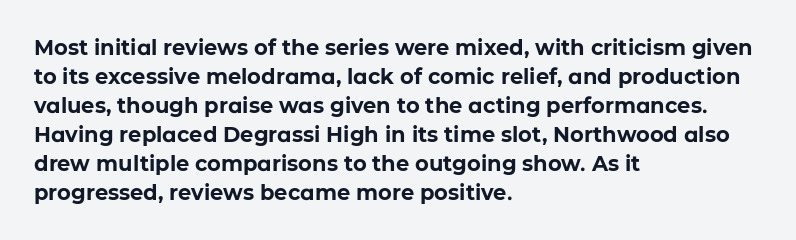
The lines are quadded left. These lines keep a tight, regular rhythm from letter to letter. The gap between lines stays unmarked. It's the straight-up-and-down kind of type. The rendering uses a moderate line-height, typical for paragraphs. Pretty heavy lettering here — definitely bold.
